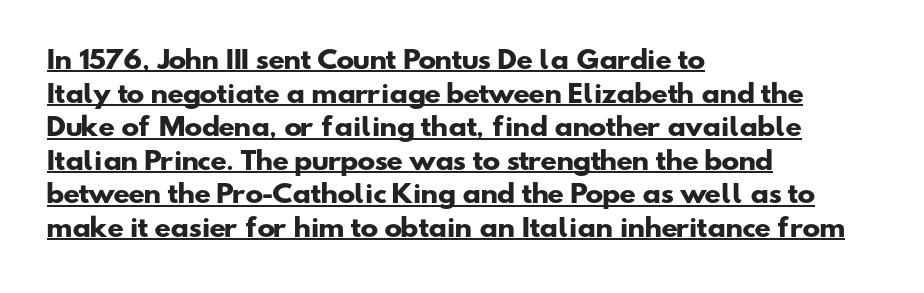
Teacher's note: observe the even left margin — that is flush-left alignment. This sample carries an underscore along the baseline area. The block of text has a typical density, with ordinary space between rows. The letters sit at their default tracking, neither squeezed nor spread. Does the weight exceed regular? Yes, all the way to bold.
